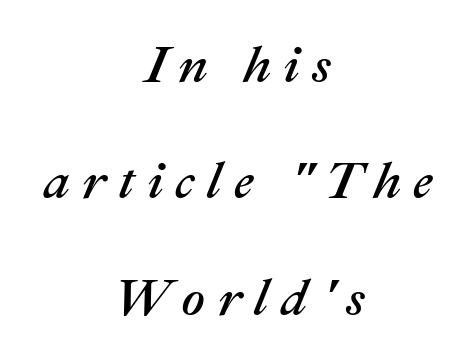
The image shows 52 px text type, italic (leaning right); set centered, loose line spacing (2.24x), unusually wide letter spacing (+0.23 em), not underlined; medium stroke contrast and a medium x-height.
